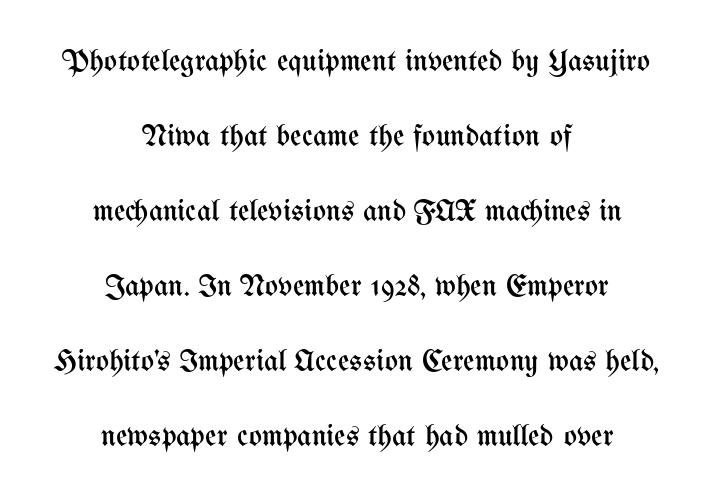
Q: Is the text bold? A: No.
Q: Is the text italic (slanted)? A: No, it is upright.
Q: Is the text underlined? A: No.
Q: How is the paragraph aligned? A: Centered.
Q: Is the spacing between letters normal or unusually wide? A: Normal.
Q: Is the spacing between lines tight, normal or loose? A: Loose.
Q: Width (condensed, normal, or wide)? A: Condensed.
Q: Stroke contrast? A: Medium.
Q: x-height? A: Medium.
Q: Monospaced? A: No.
